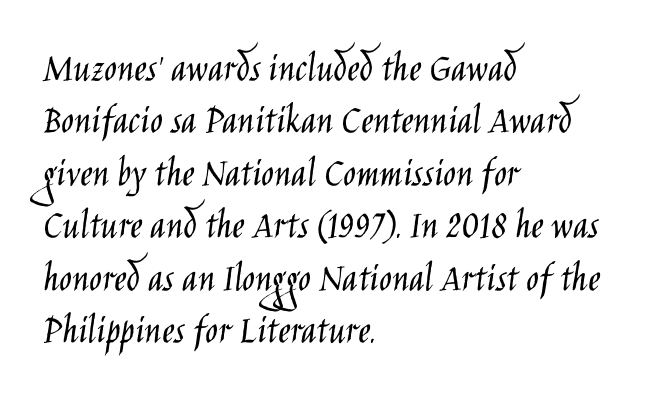
{"serif": "no", "bold": "no", "weight": "light", "width": "condensed", "stroke_contrast": "low", "x_height": "large", "monospaced": "no", "underline": "no", "align": "left", "line_spacing": "normal", "line_spacing_ratio": 1.25, "letter_spacing": "normal", "letter_spacing_em": 0.0, "glyph_px": 42}
